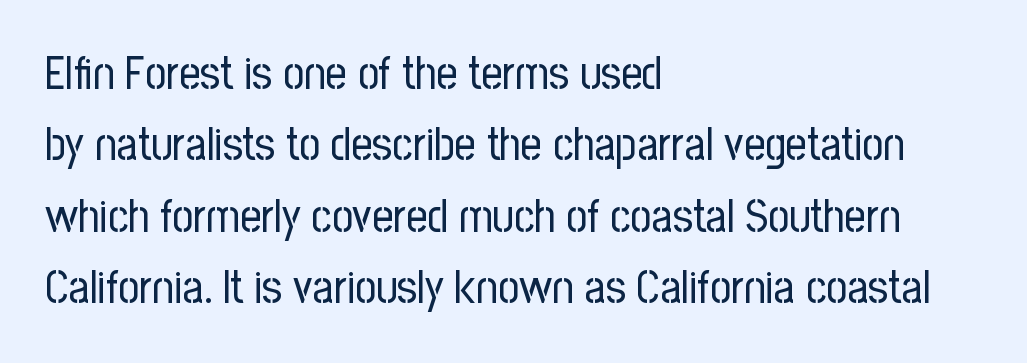
{"serif": "no", "italic": "no", "bold": "no", "weight": "regular", "width": "condensed", "stroke_contrast": "low", "x_height": "medium", "monospaced": "no", "underline": "no", "align": "left", "line_spacing": "normal", "line_spacing_ratio": 1.55, "letter_spacing": "normal", "letter_spacing_em": 0.0, "glyph_px": 46}
